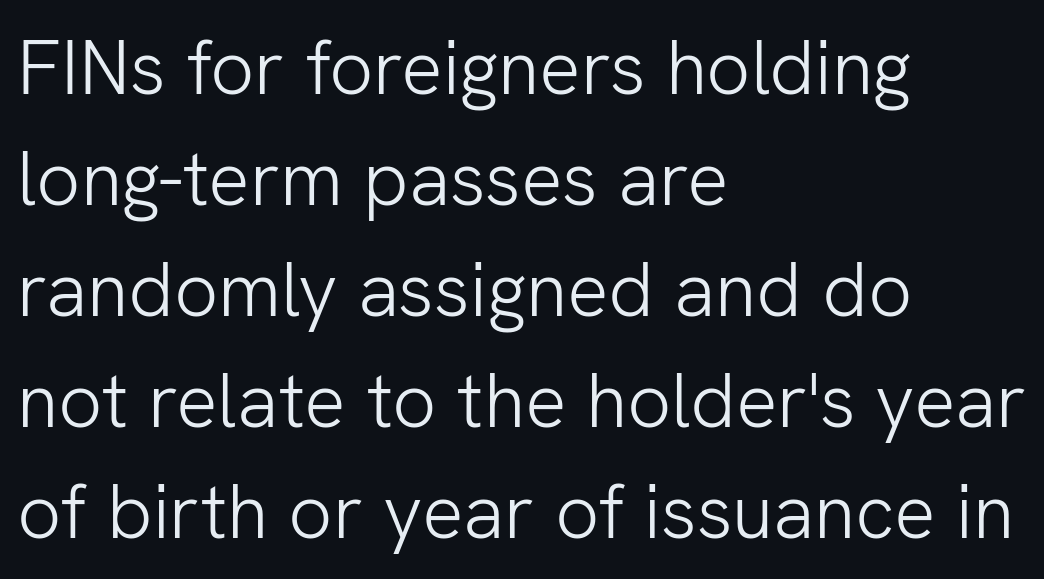
The image shows 77 px light sans-serif type, upright; set left-aligned, normal line spacing (1.44x), normal letter spacing, not underlined; low stroke contrast and a medium x-height.
